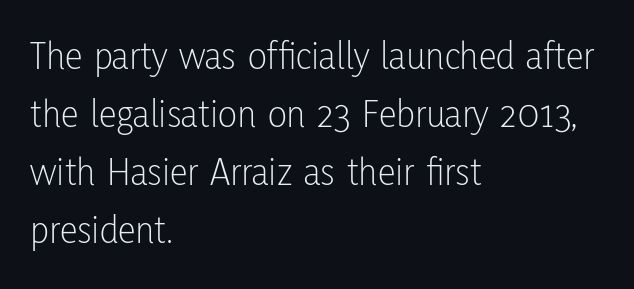
Observe the absence of serifs on each vertical stroke in this sample. A typesetter would mark this as roman, not italic. Underline: absent. The ragged edge is on the right, which tells us the setting is flush left.
